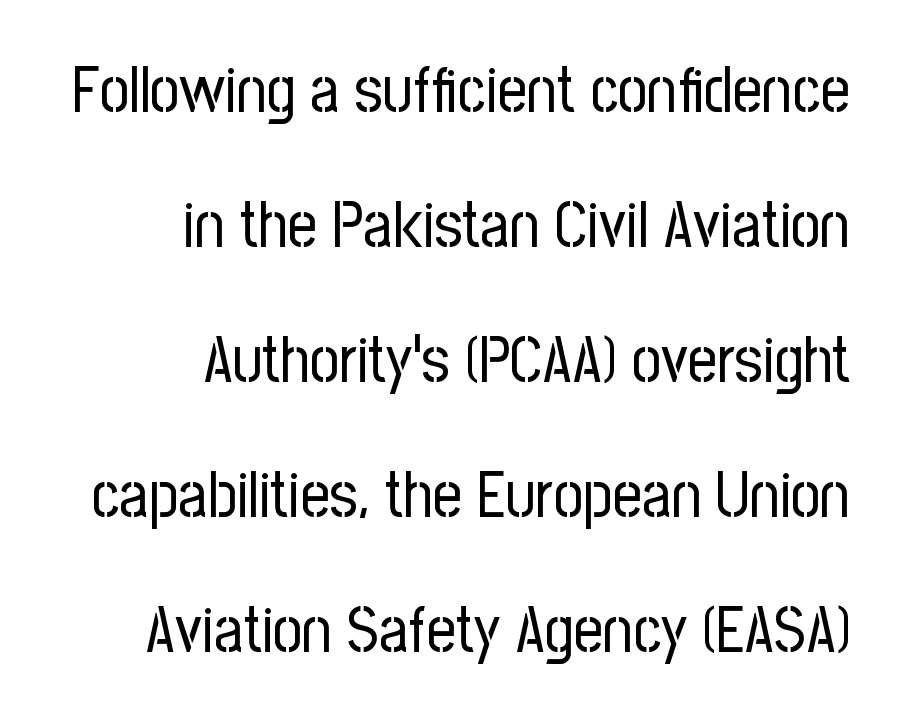
{"serif": "no", "italic": "no", "bold": "no", "weight": "regular", "width": "condensed", "stroke_contrast": "low", "x_height": "medium", "monospaced": "no", "underline": "no", "align": "right", "line_spacing": "loose", "line_spacing_ratio": 2.11, "letter_spacing": "normal", "letter_spacing_em": 0.0, "glyph_px": 64}
